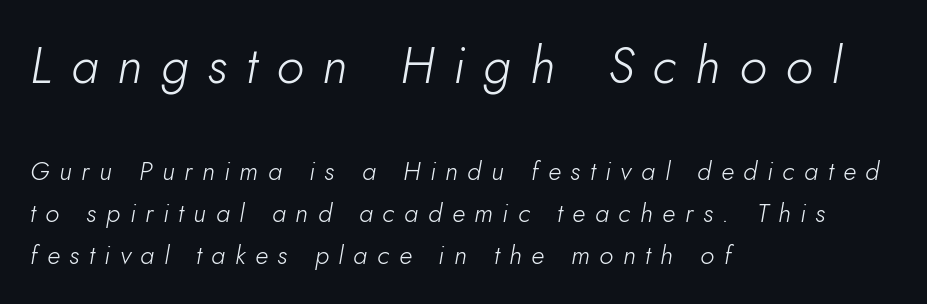
Q: Is the text bold? A: No.
Q: Is the text italic (slanted)? A: Yes, it leans right by about 10 degrees.
Q: Is the text underlined? A: No.
Q: How is the paragraph aligned? A: Left-aligned.
Q: Is the spacing between letters normal or unusually wide? A: Unusually wide.
Q: Is the spacing between lines tight, normal or loose? A: Normal.
Q: Which block of text is set in a larger size, the first (top) or the second (bottom)? A: The first (top) one.
Q: Width (condensed, normal, or wide)? A: Normal.
Q: Stroke contrast? A: Low.
Q: x-height? A: Small.
Q: Monospaced? A: No.
